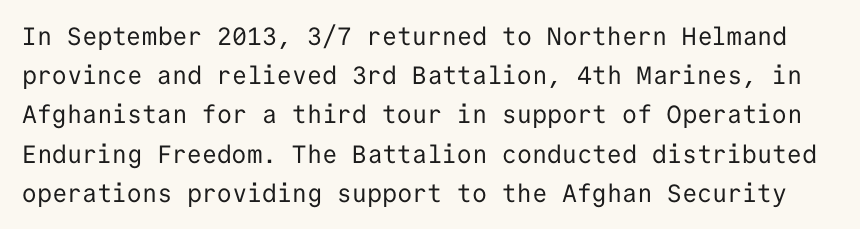
Check the space under the baseline: it is left empty. Characters remain perfectly vertical along every line. Default kerning and tracking; the words read as compact shapes. Stems here are at most as thick as an everyday book face.
